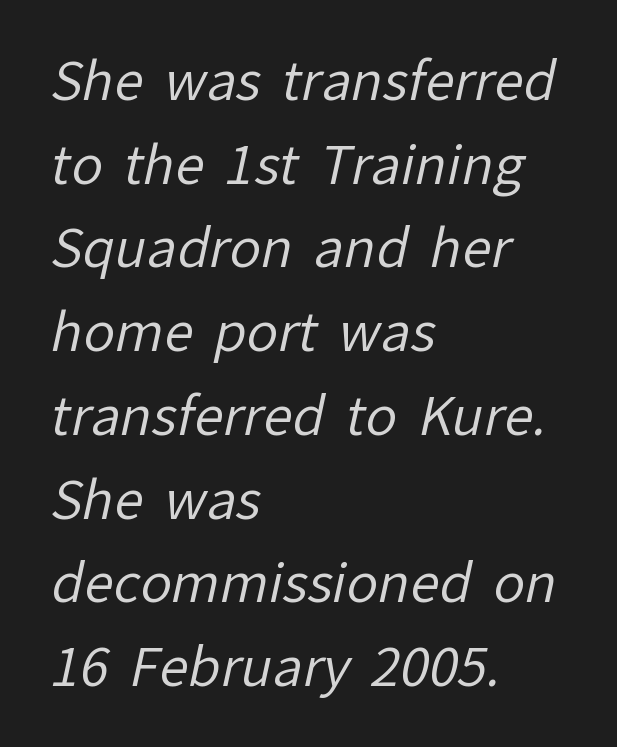
The image shows 53 px regular-weight sans-serif type; set left-aligned, normal line spacing (1.58x), normal letter spacing, not underlined; low stroke contrast and a medium x-height.
